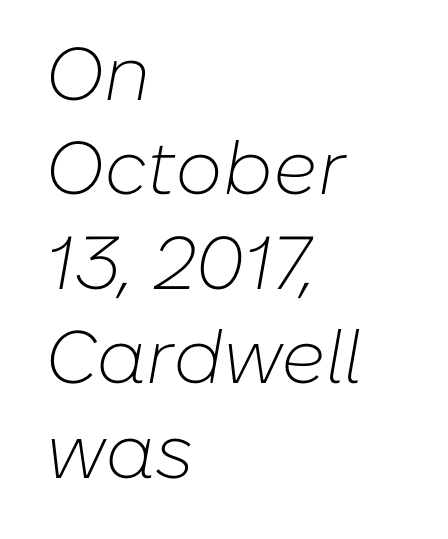
{"italic": "yes", "lean": "right", "slant_degrees": 10, "bold": "no", "weight": "light", "width": "normal", "stroke_contrast": "low", "x_height": "medium", "monospaced": "no", "underline": "no", "align": "left", "line_spacing": "normal", "line_spacing_ratio": 1.26, "letter_spacing": "normal", "letter_spacing_em": 0.0, "glyph_px": 75}
